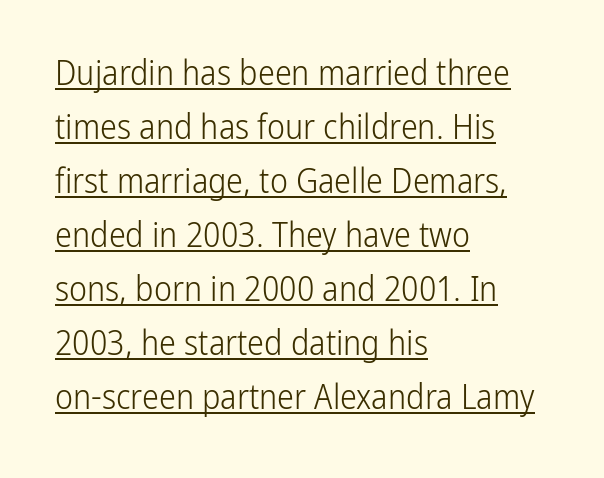
The image shows 34 px light, condensed sans-serif type, upright; set left-aligned, normal line spacing (1.59x), normal letter spacing, underlined; low stroke contrast and a medium x-height.
